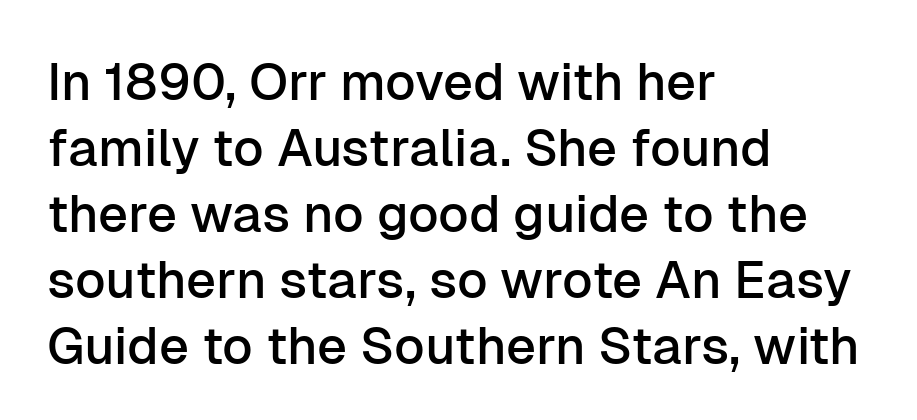
Q: Is the text italic (slanted)? A: No, it is upright.
Q: Is the typeface a serif or a sans-serif typeface? A: Sans-serif.
Q: Is the text underlined? A: No.
Q: How is the paragraph aligned? A: Left-aligned.
Q: Is the spacing between letters normal or unusually wide? A: Normal.
Q: Is the spacing between lines tight, normal or loose? A: Normal.
Q: Width (condensed, normal, or wide)? A: Normal.
Q: Stroke contrast? A: Low.
Q: x-height? A: Medium.
Q: Monospaced? A: No.
